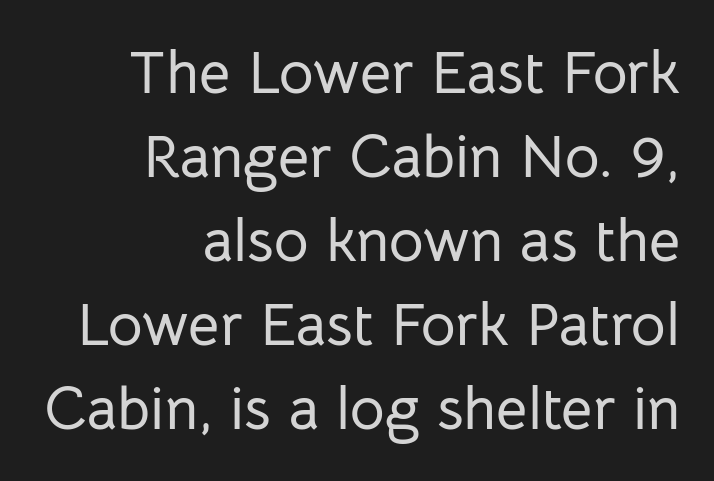
The image shows 60 px sans-serif type, upright; set right-aligned, normal line spacing (1.4x), normal letter spacing, not underlined; low stroke contrast and a medium x-height.
